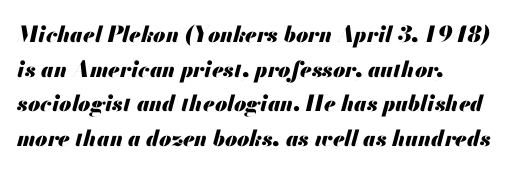
These lines stack with their left ends in a neat column. These lines keep a tight, regular rhythm from letter to letter. Leading matches the norm, producing a regular column. Summary of weight: heavy, a full bold. Underlining? Definitely not there. Observe the lean: these are italic letterforms.
